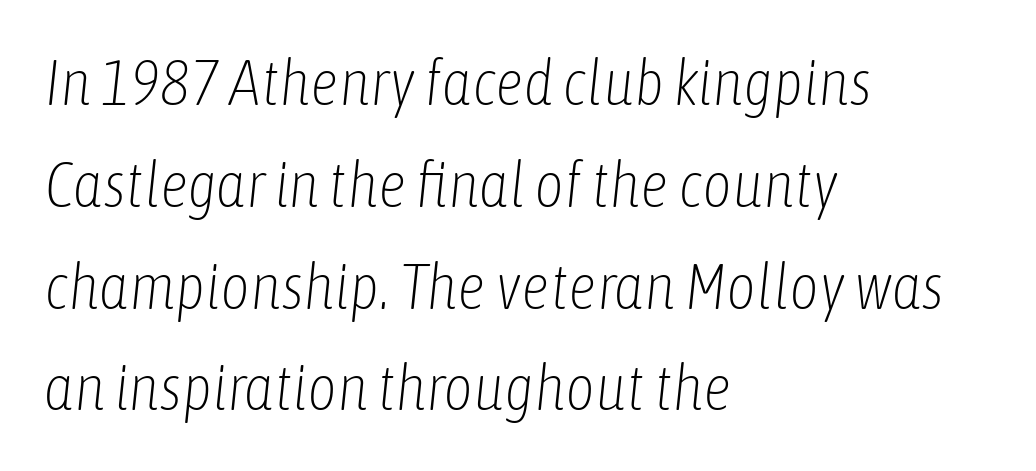
{"italic": "yes", "lean": "right", "slant_degrees": 6, "bold": "no", "weight": "light", "width": "condensed", "stroke_contrast": "low", "x_height": "medium", "monospaced": "no", "underline": "no", "align": "left", "line_spacing": "normal", "line_spacing_ratio": 1.59, "letter_spacing": "normal", "letter_spacing_em": 0.0, "glyph_px": 64}
